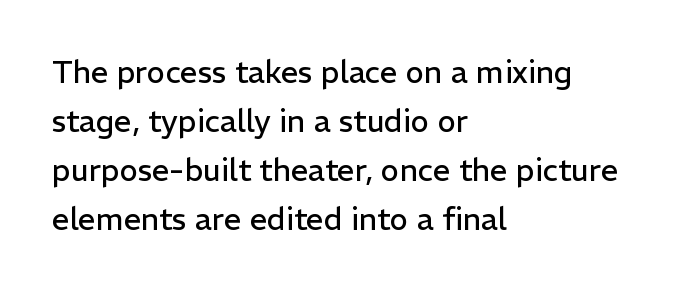
The image shows 31 px regular-weight sans-serif type, upright; set left-aligned, normal line spacing (1.58x), normal letter spacing, not underlined; low stroke contrast and a medium x-height.
